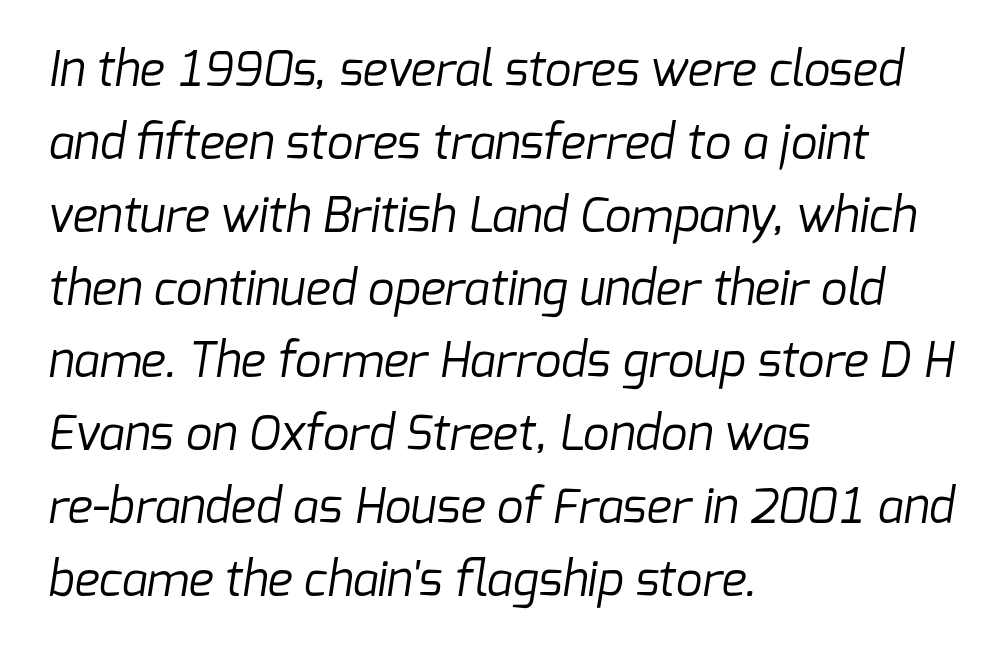
The passage shown is not bold in any degree. The letterforms sit shoulder to shoulder at normal distance. Vertically, the passage feels balanced, rows spaced as you'd expect. Underlining? Definitely not there. The letters advance in unequal steps, a hallmark of proportional type. Horizontal alignment here is leftward, the default for most running prose.
